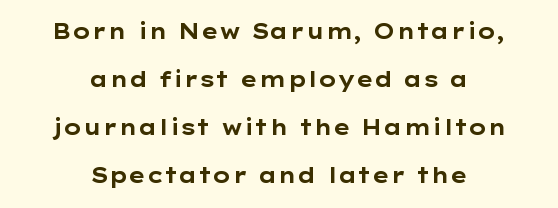
Q: Is the text bold? A: Yes.
Q: Is the text italic (slanted)? A: No, it is upright.
Q: Is the text underlined? A: No.
Q: How is the paragraph aligned? A: Centered.
Q: Is the spacing between letters normal or unusually wide? A: Normal.
Q: Is the spacing between lines tight, normal or loose? A: Loose.
